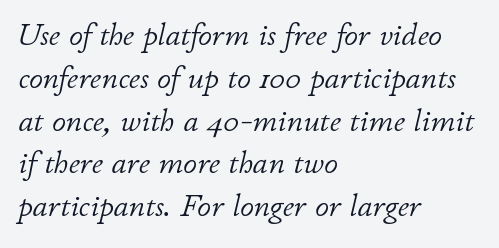
Q: Is the text bold? A: No.
Q: Is the text italic (slanted)? A: Yes, it leans right by about 11 degrees.
Q: Is the text underlined? A: No.
Q: How is the paragraph aligned? A: Left-aligned.
Q: Is the spacing between letters normal or unusually wide? A: Normal.
Q: Is the spacing between lines tight, normal or loose? A: Normal.
Q: Width (condensed, normal, or wide)? A: Normal.
Q: Stroke contrast? A: Low.
Q: x-height? A: Small.
Q: Monospaced? A: No.
